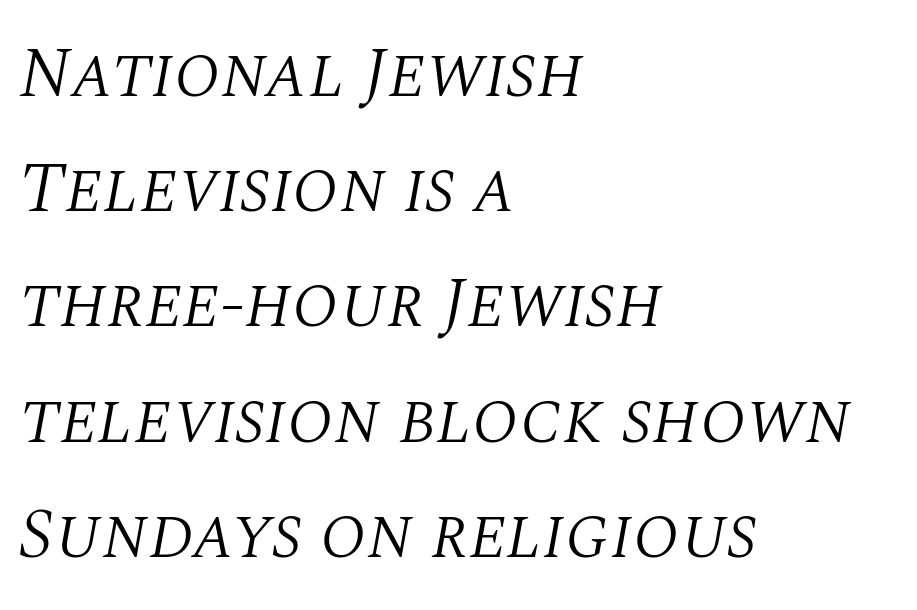
Is the block centered? No — it sits flush against the left margin. The strokes carry an ordinary text weight at most. A serif font was chosen for this passage. Rows of type keep a routine distance in the vertical direction. Nobody drew a line under any word here.
